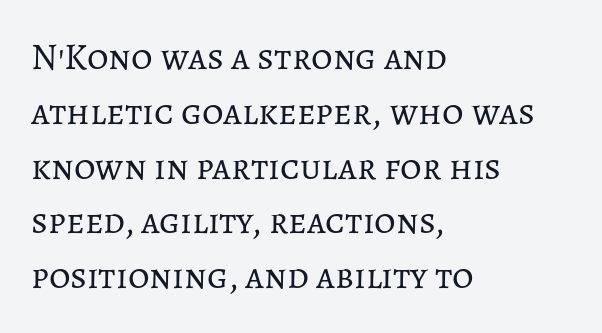
Q: Is the text bold? A: No.
Q: Is the text italic (slanted)? A: No, it is upright.
Q: Is the text underlined? A: No.
Q: How is the paragraph aligned? A: Left-aligned.
Q: Is the spacing between letters normal or unusually wide? A: Normal.
Q: Is the spacing between lines tight, normal or loose? A: Normal.
Q: Width (condensed, normal, or wide)? A: Normal.
Q: Stroke contrast? A: Low.
Q: x-height? A: Medium.
Q: Monospaced? A: No.
